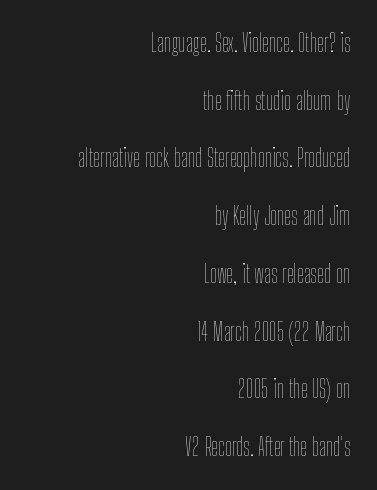
A great deal of white space separates one row of letters from the next. The weight would be labelled regular, book, light, or lighter still. Decoration check: the copy has no underline. The lettering holds an erect, upright posture throughout. The paragraph shown leans on its right margin.
